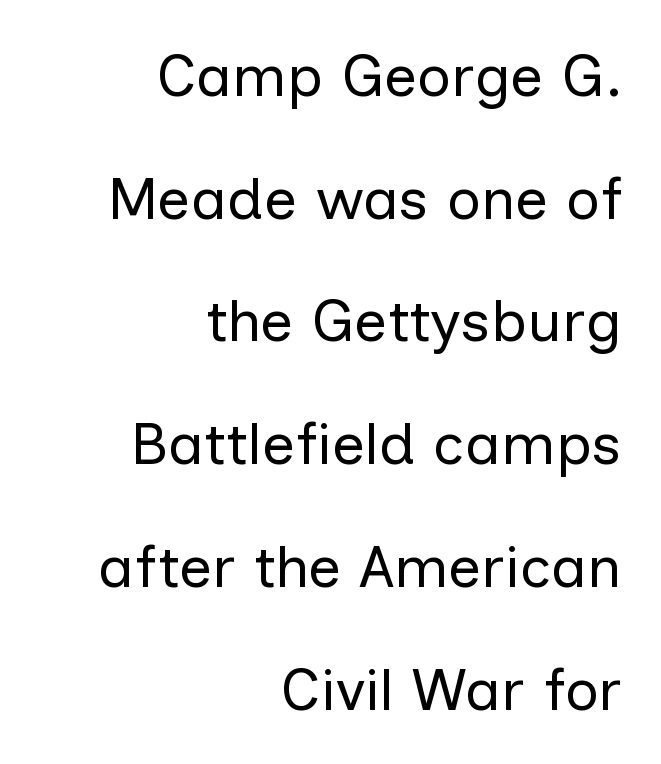
{"serif": "no", "italic": "no", "bold": "no", "weight": "regular", "width": "normal", "stroke_contrast": "low", "x_height": "medium", "monospaced": "no", "underline": "no", "align": "right", "line_spacing": "loose", "line_spacing_ratio": 2.08, "letter_spacing": "normal", "letter_spacing_em": 0.0, "glyph_px": 59}
